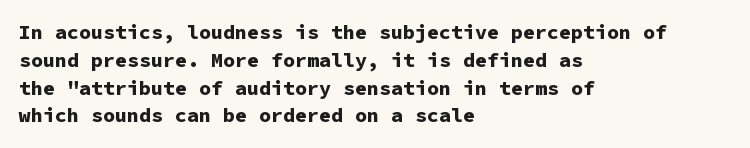
{"italic": "no", "bold": "yes", "underline": "no", "align": "left", "line_spacing": "normal", "line_spacing_ratio": 1.39, "letter_spacing": "normal", "letter_spacing_em": 0.0, "glyph_px": 20}
